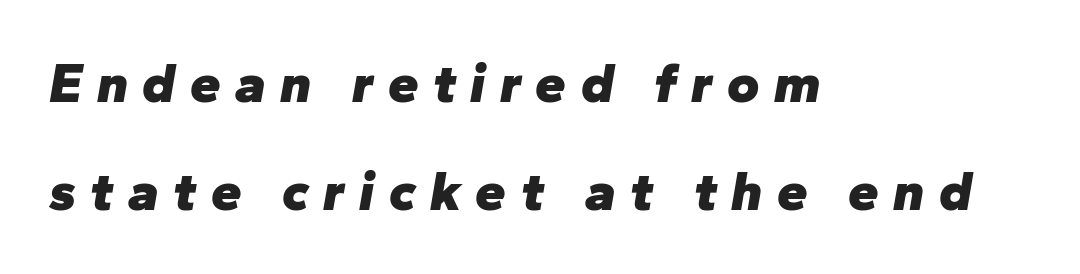
Q: Is the text bold? A: Yes.
Q: Is the text italic (slanted)? A: Yes, it leans right by about 10 degrees.
Q: Is the text underlined? A: No.
Q: How is the paragraph aligned? A: Left-aligned.
Q: Is the spacing between letters normal or unusually wide? A: Unusually wide.
Q: Is the spacing between lines tight, normal or loose? A: Loose.
Q: Width (condensed, normal, or wide)? A: Normal.
Q: Stroke contrast? A: Low.
Q: x-height? A: Medium.
Q: Monospaced? A: No.
